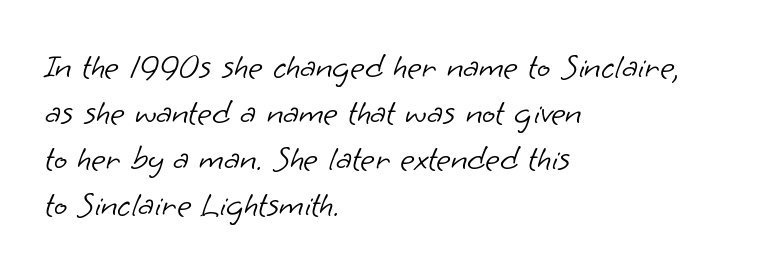
You could not count columns in this text — the font is proportionally spaced. Honestly, there is no underline to notice here at all. No extra ink here — the face is not bold. The space between consecutive lines is moderate.
